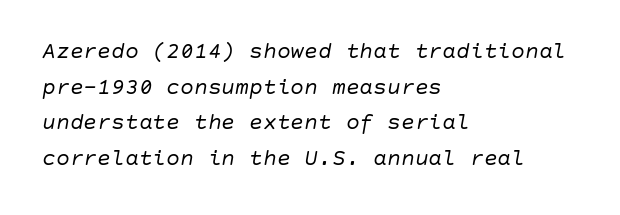
Q: Is the text bold? A: No.
Q: Is the text italic (slanted)? A: Yes, it leans right by about 10 degrees.
Q: Is the text underlined? A: No.
Q: How is the paragraph aligned? A: Left-aligned.
Q: Is the spacing between letters normal or unusually wide? A: Normal.
Q: Is the spacing between lines tight, normal or loose? A: Normal.
